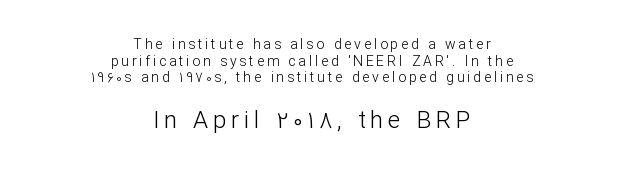
Every stem runs plumb, perpendicular to the baseline. Size contrast runs from small at the top to large at the bottom. A clean baseline with only descenders dipping below it. Is the block centered? Yes — each line is placed symmetrically about the middle. What stands out about the letter spacing? Its width — letters are far apart. The letters look calm and open, with moderate or lighter stems.
